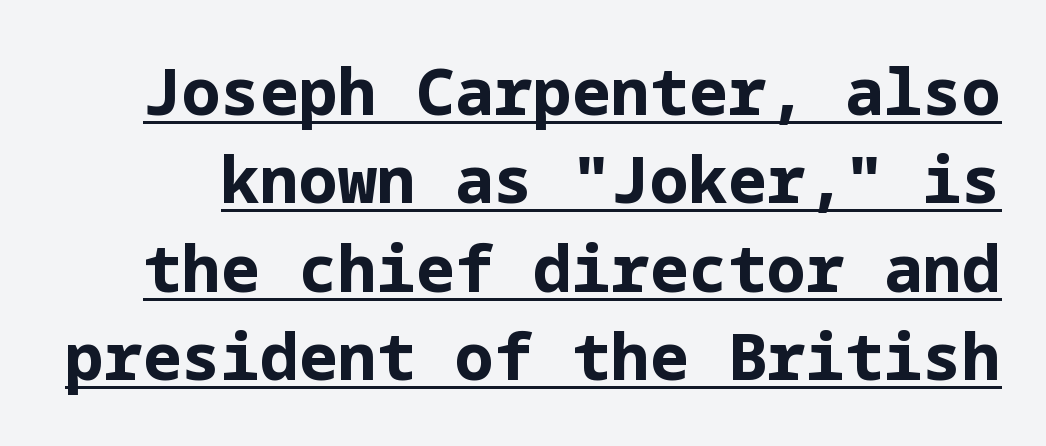
This is sans-serif lettering, the kind often seen on screens and signage. This is roman type, the default non-slanted kind. Each glyph is drawn with heavy, bold strokes. The string is rendered with underlining switched on. You could call the tracking neutral — neither tight nor loose.
